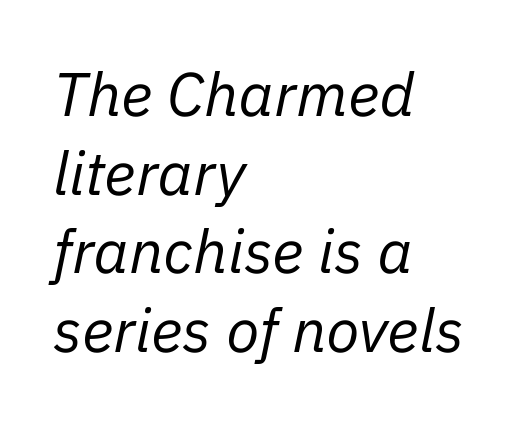
The ragged edge is on the right, which tells us the setting is flush left. The gaps between neighbouring characters are ordinary and unremarkable. Glance below the letters and you will spot only blank space. Leading: standard. The passage shown is not bold in any degree.
